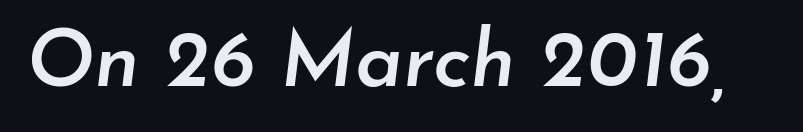
The image shows 80 px semibold type, italic (leaning right); set normal letter spacing, not underlined; low stroke contrast and a small x-height.
